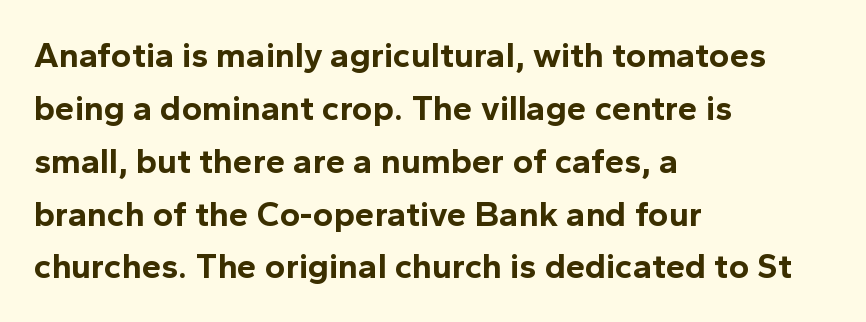
Q: Is the text bold? A: Yes.
Q: Is the text italic (slanted)? A: No, it is upright.
Q: Is the typeface a serif or a sans-serif typeface? A: Sans-serif.
Q: Is the text underlined? A: No.
Q: How is the paragraph aligned? A: Left-aligned.
Q: Is the spacing between letters normal or unusually wide? A: Normal.
Q: Is the spacing between lines tight, normal or loose? A: Normal.
Q: Width (condensed, normal, or wide)? A: Normal.
Q: x-height? A: Medium.
Q: Monospaced? A: No.
